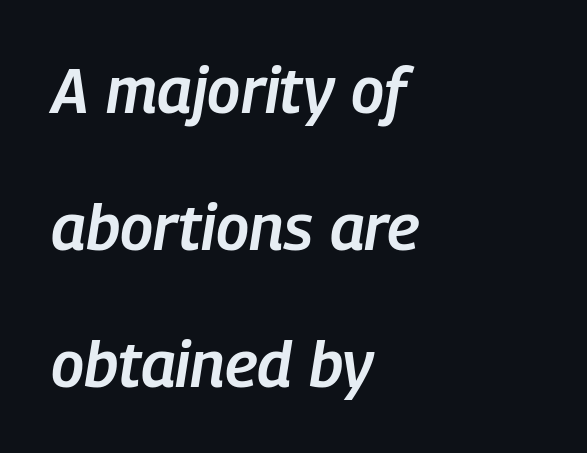
Characters follow at the spacing the type designer built in. The text block is weighted toward the left margin, trailing off unevenly rightward. The vertical gap from one line to the next is large. The typesetting leans somewhat heavy: a semibold. Varying glyph widths throughout — classic text-font behaviour.
